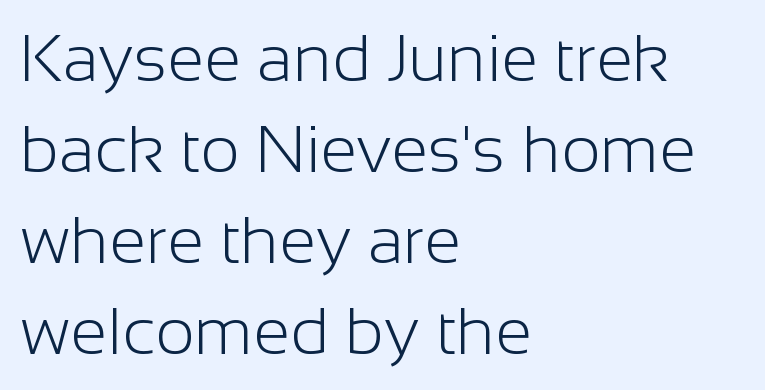
Serifs: no, the terminals of the letterforms are clean. Character widths vary here, with narrow letters taking less room than wide ones. The strokes are not fattened; the text isn't bold. The line texture is even and compact thanks to regular tracking. Horizontally, the lines are justified to the leading edge only.
